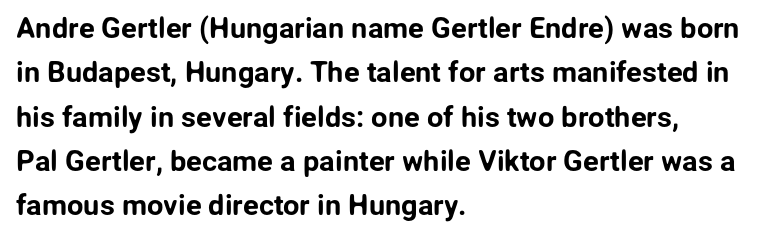
{"serif": "no", "italic": "no", "width": "normal", "stroke_contrast": "low", "x_height": "medium", "monospaced": "no", "underline": "no", "align": "left", "line_spacing": "normal", "line_spacing_ratio": 1.53, "letter_spacing": "normal", "letter_spacing_em": 0.0, "glyph_px": 29}
